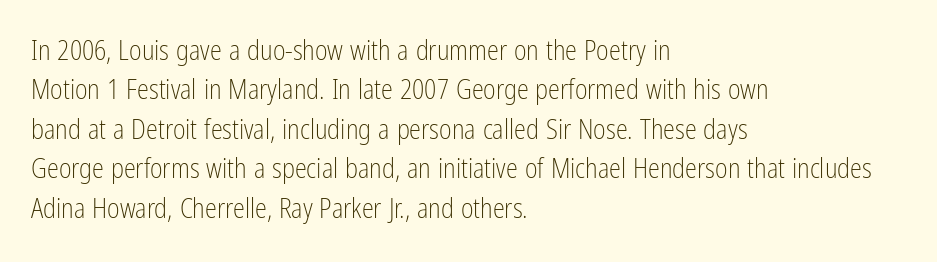
{"italic": "no", "bold": "no", "underline": "no", "align": "left", "line_spacing": "normal", "line_spacing_ratio": 1.46, "letter_spacing": "normal", "letter_spacing_em": 0.0, "glyph_px": 27}
